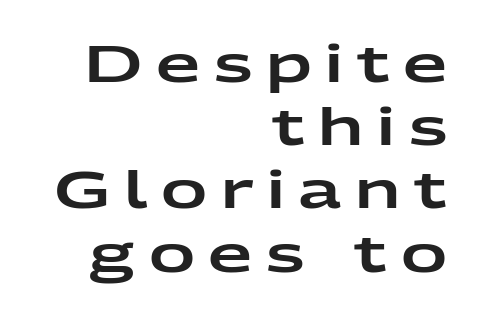
{"serif": "no", "italic": "no", "width": "wide", "stroke_contrast": "low", "x_height": "medium", "monospaced": "no", "underline": "no", "align": "right", "line_spacing_ratio": 1.24, "letter_spacing": "wide", "letter_spacing_em": 0.27, "glyph_px": 51}
